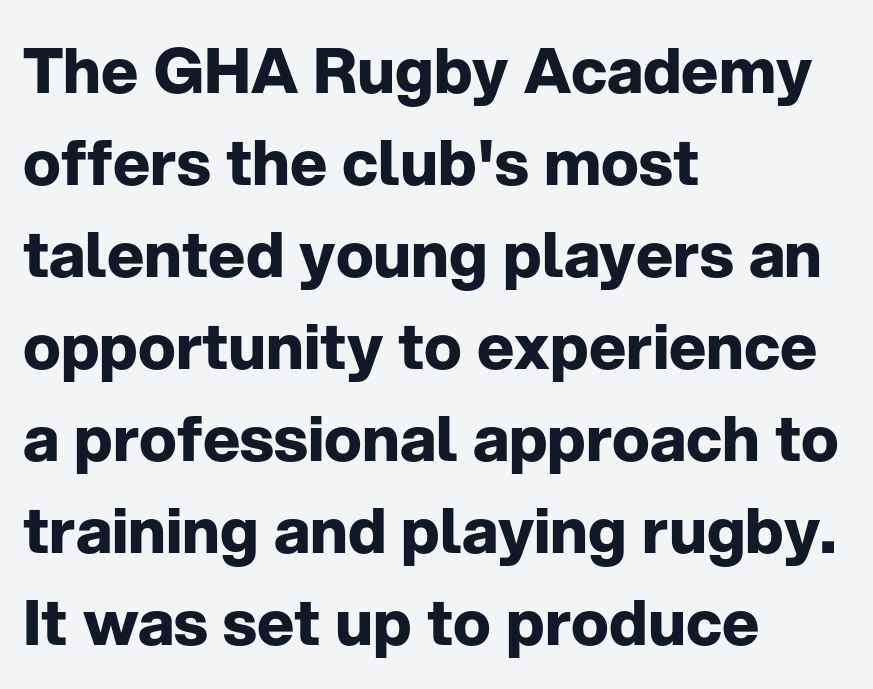
{"serif": "no", "italic": "no", "bold": "yes", "weight": "bold", "width": "normal", "stroke_contrast": "low", "x_height": "medium", "monospaced": "no", "underline": "no", "align": "left", "line_spacing": "normal", "line_spacing_ratio": 1.46, "letter_spacing": "normal", "letter_spacing_em": 0.0, "glyph_px": 63}
